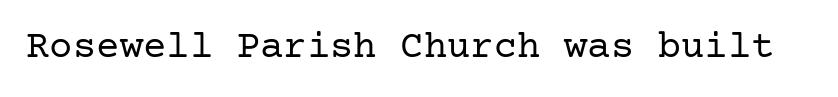
Q: Is the text bold? A: No.
Q: Is the text italic (slanted)? A: No, it is upright.
Q: Is the typeface a serif or a sans-serif typeface? A: Serif.
Q: Is the text underlined? A: No.
Q: Is the spacing between letters normal or unusually wide? A: Normal.
Q: Width (condensed, normal, or wide)? A: Normal.
Q: Stroke contrast? A: Low.
Q: x-height? A: Medium.
